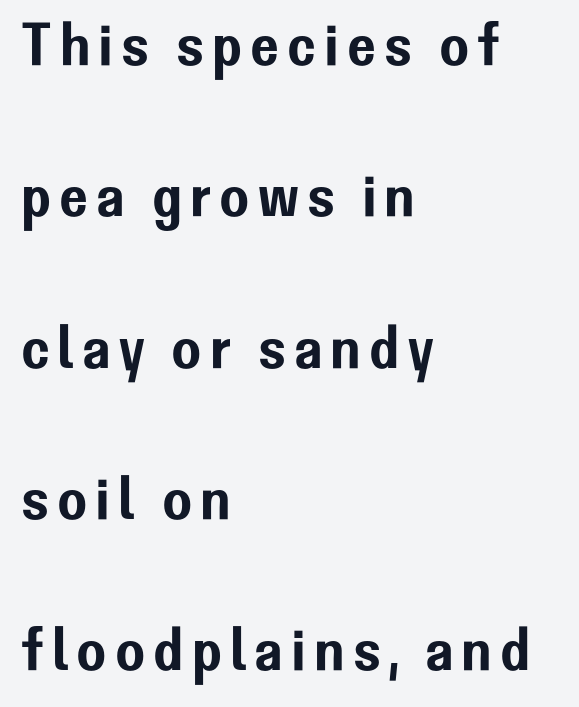
{"serif": "no", "italic": "no", "width": "normal", "stroke_contrast": "low", "x_height": "medium", "monospaced": "no", "underline": "no", "align": "left", "line_spacing": "loose", "line_spacing_ratio": 2.48, "glyph_px": 61}
